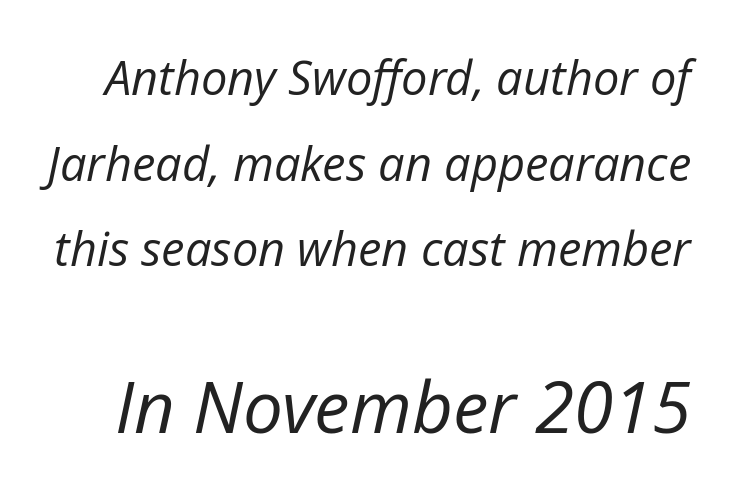
Q: Is the text bold? A: No.
Q: Is the text italic (slanted)? A: Yes, it leans right by about 12 degrees.
Q: Is the text underlined? A: No.
Q: Is the spacing between letters normal or unusually wide? A: Normal.
Q: Which block of text is set in a larger size, the first (top) or the second (bottom)? A: The second (bottom) one.
Q: Width (condensed, normal, or wide)? A: Normal.
Q: Stroke contrast? A: Low.
Q: x-height? A: Medium.
Q: Monospaced? A: No.
